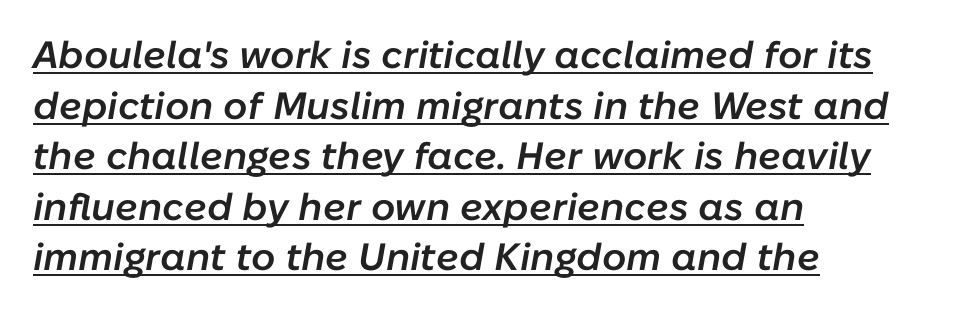
This is the in-between weight designers call semibold or demi. Compared with typical body copy, the letter spacing here is the same. One-word summary of the alignment: left. Notice how a bar underscores the lettering throughout.
